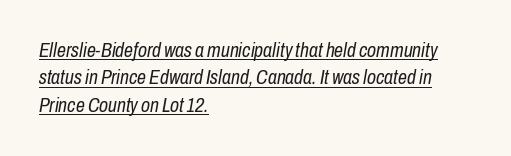
{"italic": "yes", "lean": "right", "slant_degrees": 10, "bold": "no", "underline": "yes", "align": "left", "line_spacing": "normal", "line_spacing_ratio": 1.37, "letter_spacing": "normal", "letter_spacing_em": 0.0, "glyph_px": 20}
